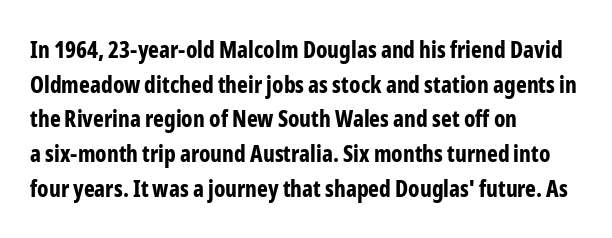
{"italic": "no", "bold": "yes", "underline": "no", "align": "left", "line_spacing": "normal", "line_spacing_ratio": 1.51, "letter_spacing": "normal", "letter_spacing_em": 0.0, "glyph_px": 23}
